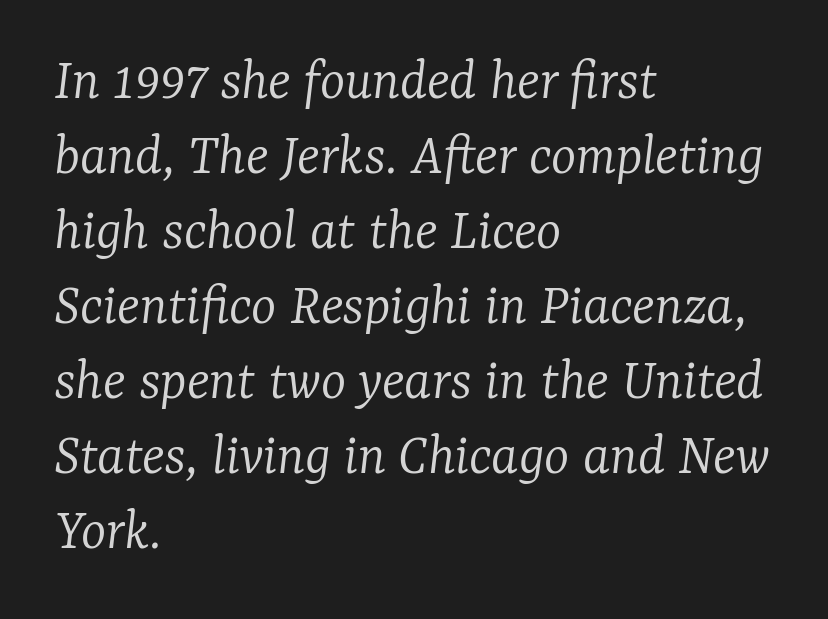
Q: Is the text bold? A: No.
Q: Is the text italic (slanted)? A: Yes, it leans right by about 7 degrees.
Q: Is the typeface a serif or a sans-serif typeface? A: Serif.
Q: Is the text underlined? A: No.
Q: How is the paragraph aligned? A: Left-aligned.
Q: Is the spacing between letters normal or unusually wide? A: Normal.
Q: Is the spacing between lines tight, normal or loose? A: Normal.
Q: Width (condensed, normal, or wide)? A: Normal.
Q: Stroke contrast? A: Low.
Q: x-height? A: Medium.
Q: Monospaced? A: No.
